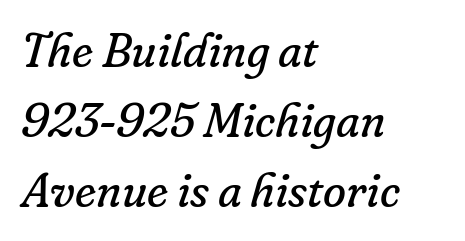
Is this a heavy cut? Hardly; it is regular or lighter. Each letter keeps its own natural width here, so spacing adapts to shape. The passage is arranged the way most books set body copy — flush left. The strip under each line holds only bare page.
